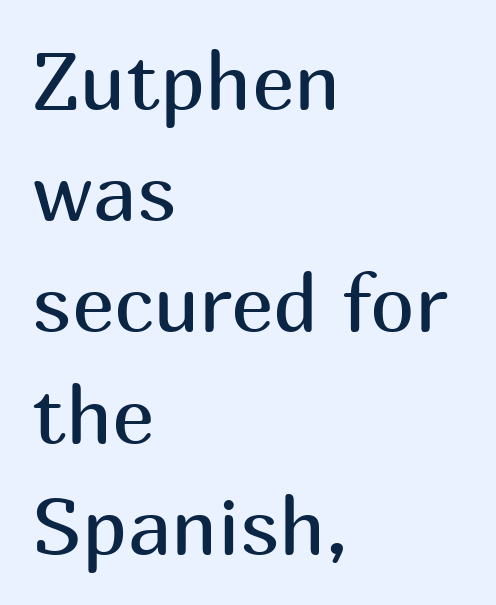
{"serif": "no", "italic": "no", "bold": "no", "weight": "regular", "width": "normal", "stroke_contrast": "medium", "x_height": "medium", "monospaced": "no", "underline": "no", "align": "left", "line_spacing": "normal", "line_spacing_ratio": 1.39, "letter_spacing": "normal", "letter_spacing_em": 0.0, "glyph_px": 80}
